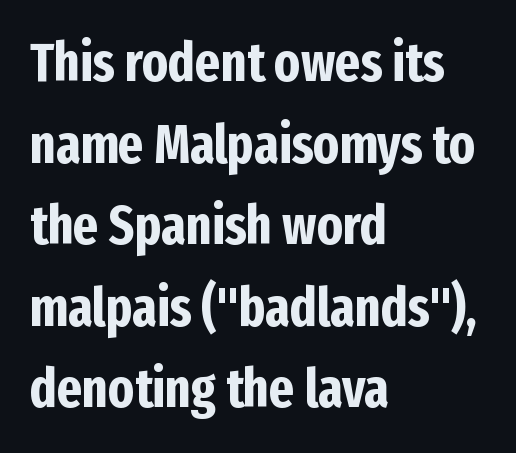
Q: Is the text bold? A: Yes.
Q: Is the text italic (slanted)? A: No, it is upright.
Q: Is the typeface a serif or a sans-serif typeface? A: Sans-serif.
Q: Is the text underlined? A: No.
Q: How is the paragraph aligned? A: Left-aligned.
Q: Is the spacing between letters normal or unusually wide? A: Normal.
Q: Is the spacing between lines tight, normal or loose? A: Normal.
Q: Width (condensed, normal, or wide)? A: Condensed.
Q: Stroke contrast? A: Low.
Q: x-height? A: Medium.
Q: Monospaced? A: No.
